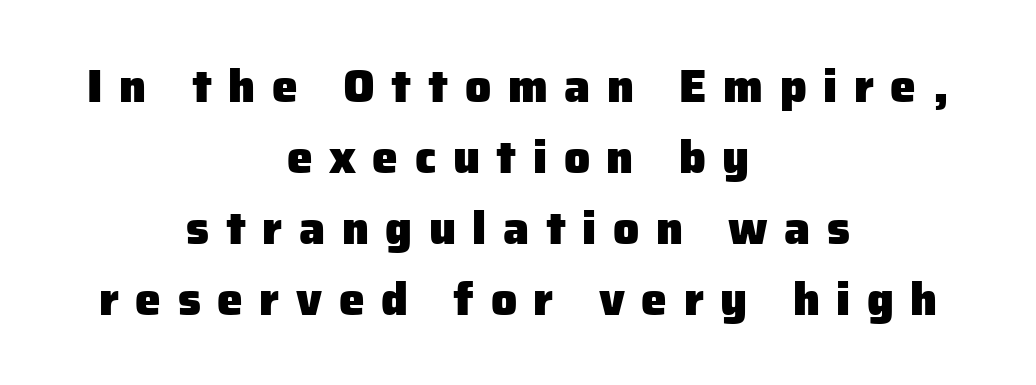
{"serif": "no", "italic": "no", "bold": "yes", "weight": "heavy", "width": "normal", "stroke_contrast": "low", "x_height": "medium", "monospaced": "no", "underline": "no", "align": "center", "line_spacing": "normal", "line_spacing_ratio": 1.54, "letter_spacing": "wide", "letter_spacing_em": 0.36, "glyph_px": 46}
